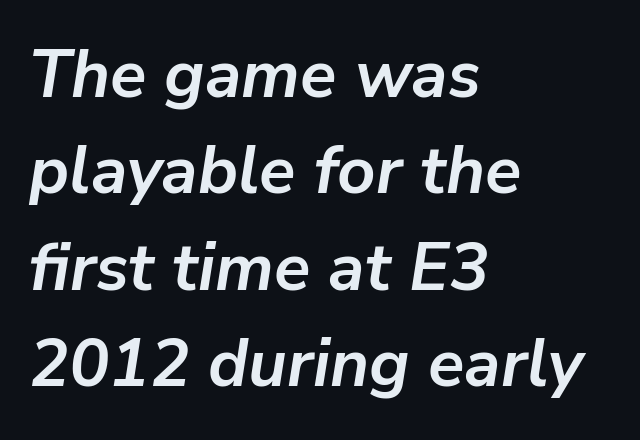
The image shows 67 px semibold type, italic (leaning right); set left-aligned, normal line spacing (1.44x), normal letter spacing, not underlined; low stroke contrast and a medium x-height.
